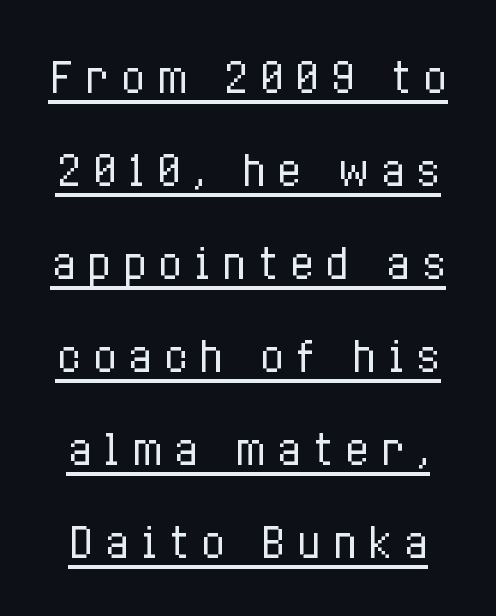
The image shows 41 px regular-weight, condensed type, upright; set loose line spacing (2.27x), unusually wide letter spacing (+0.26 em), underlined; low stroke contrast and a medium x-height.
